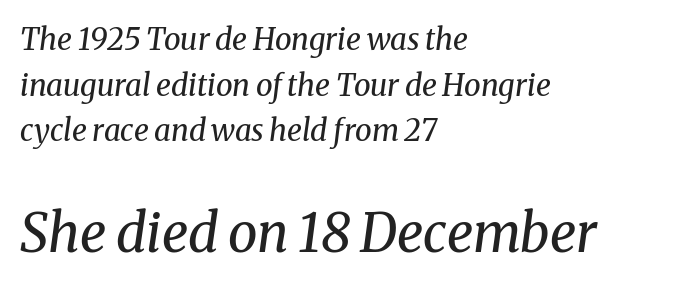
The image shows 53 px regular-weight serif type, italic (leaning right); set left-aligned, normal line spacing (1.52x), normal letter spacing, not underlined; the second (bottom) block is 1.77x larger; medium stroke contrast and a medium x-height.
